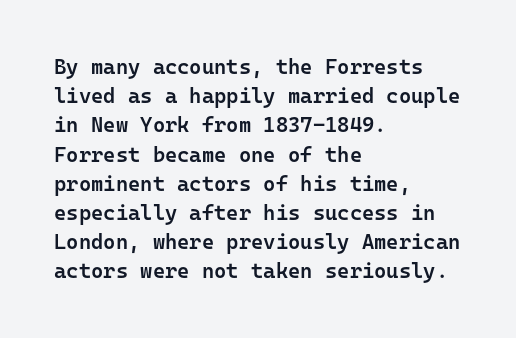
The image shows 21 px text type, upright; set left-aligned, normal line spacing (1.39x), normal letter spacing, not underlined.
